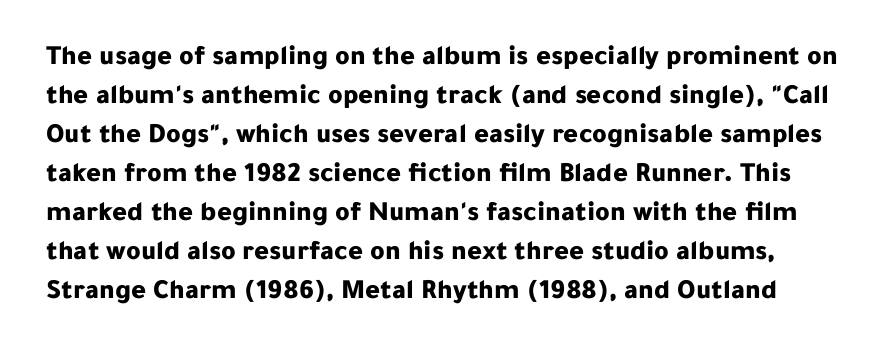
{"serif": "no", "italic": "no", "bold": "yes", "weight": "bold", "width": "normal", "stroke_contrast": "low", "x_height": "medium", "monospaced": "no", "underline": "no", "line_spacing": "normal", "line_spacing_ratio": 1.39, "letter_spacing": "normal", "letter_spacing_em": 0.0, "glyph_px": 28}
